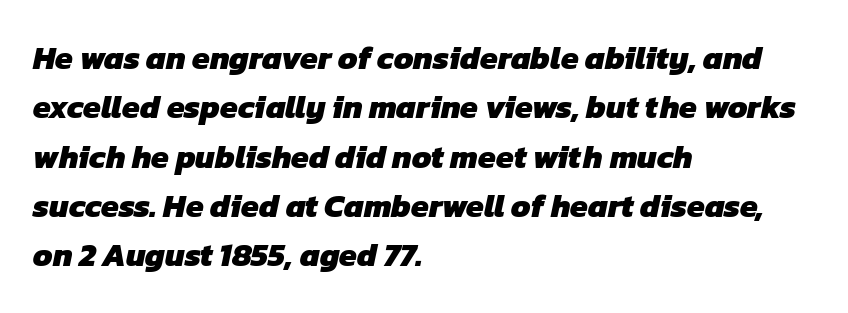
The image shows 32 px heavy sans-serif type; set left-aligned, normal line spacing (1.54x), normal letter spacing, not underlined; low stroke contrast and a medium x-height.
